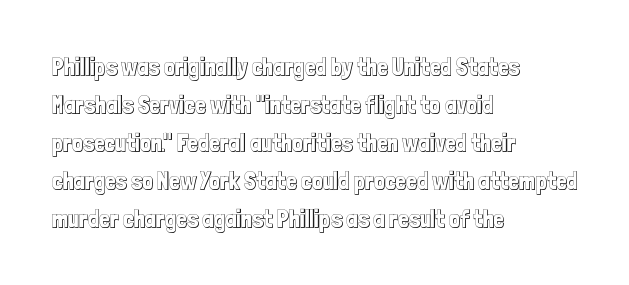
The image shows 24 px text type, upright; set left-aligned, normal line spacing (1.58x), normal letter spacing, not underlined.
